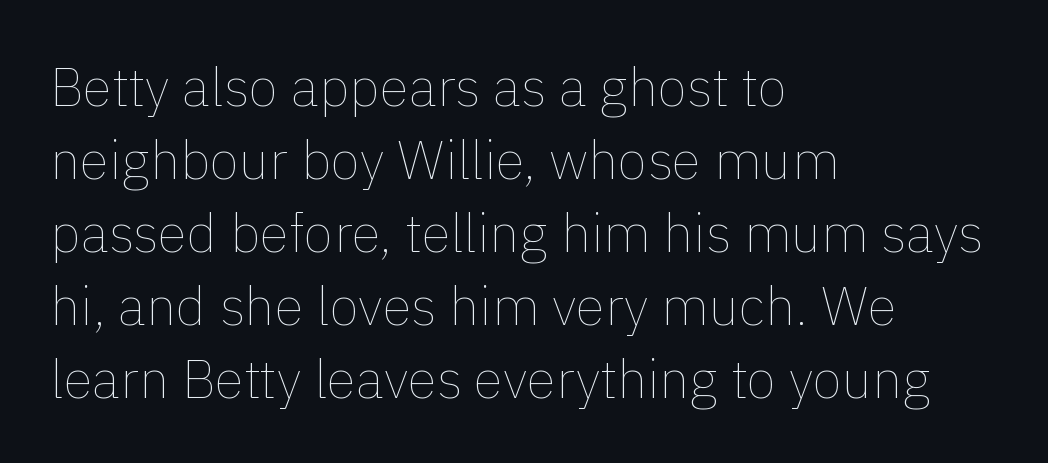
Q: Is the text bold? A: No.
Q: Is the text italic (slanted)? A: No, it is upright.
Q: Is the text underlined? A: No.
Q: How is the paragraph aligned? A: Left-aligned.
Q: Is the spacing between letters normal or unusually wide? A: Normal.
Q: Is the spacing between lines tight, normal or loose? A: Normal.
Q: Width (condensed, normal, or wide)? A: Normal.
Q: x-height? A: Medium.
Q: Monospaced? A: No.
